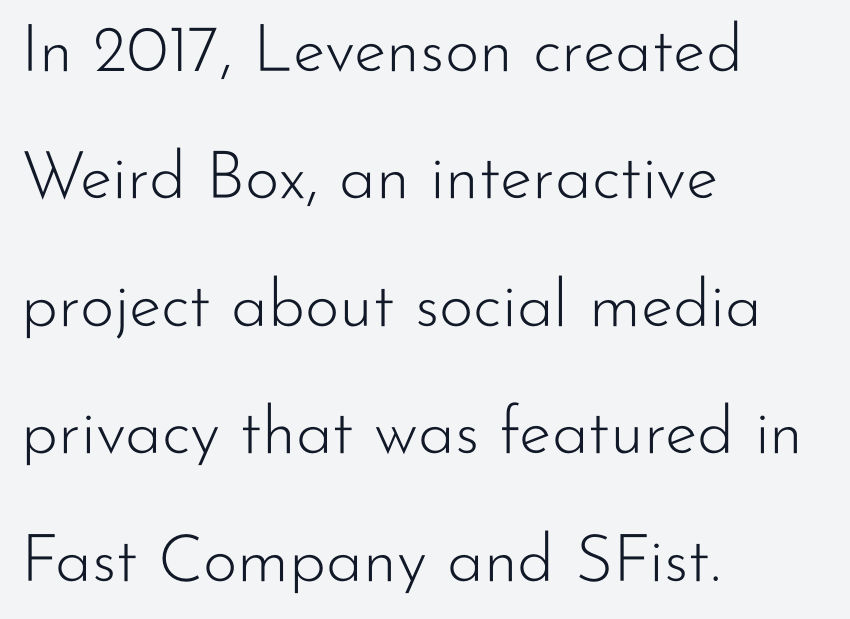
Q: Is the text bold? A: No.
Q: Is the text italic (slanted)? A: No, it is upright.
Q: Is the typeface a serif or a sans-serif typeface? A: Sans-serif.
Q: Is the text underlined? A: No.
Q: How is the paragraph aligned? A: Left-aligned.
Q: Is the spacing between letters normal or unusually wide? A: Normal.
Q: Is the spacing between lines tight, normal or loose? A: Loose.
Q: Width (condensed, normal, or wide)? A: Normal.
Q: Stroke contrast? A: Low.
Q: x-height? A: Small.
Q: Monospaced? A: No.
